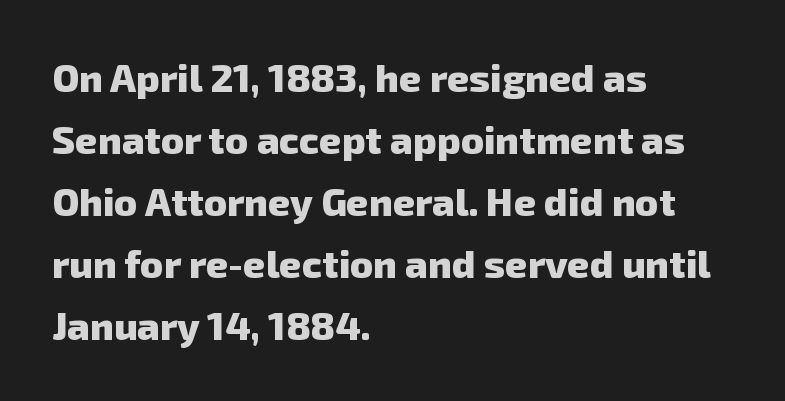
The image shows 39 px heavy sans-serif type; set left-aligned, normal line spacing (1.59x), normal letter spacing, not underlined; low stroke contrast and a medium x-height.
